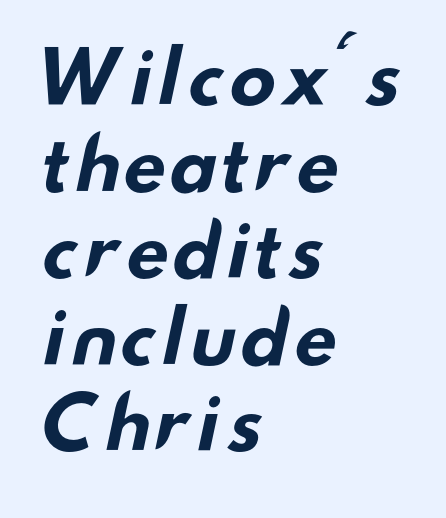
{"serif": "no", "bold": "yes", "weight": "bold", "width": "wide", "stroke_contrast": "low", "x_height": "small", "monospaced": "no", "underline": "no", "align": "left", "line_spacing_ratio": 1.22, "letter_spacing": "normal", "letter_spacing_em": 0.0, "glyph_px": 71}
